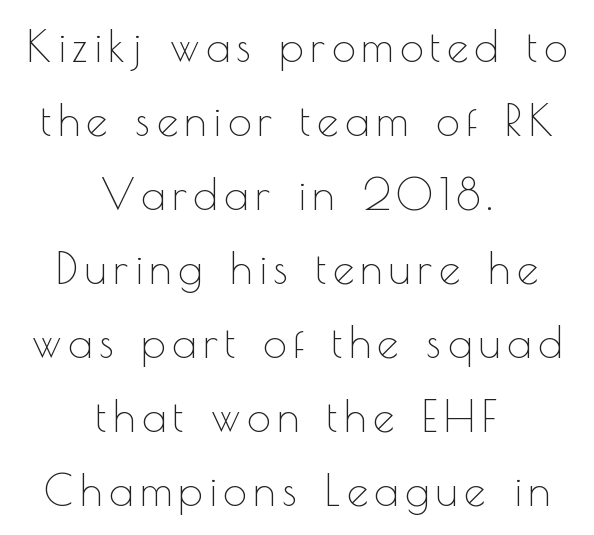
Letters rest on an invisible, unmarked baseline. Here the designer chose a conventional face with non-uniform glyph widths. Bold? No — there's no thickening of the strokes. Posture: upright roman. Note: no serifs on the glyphs.
